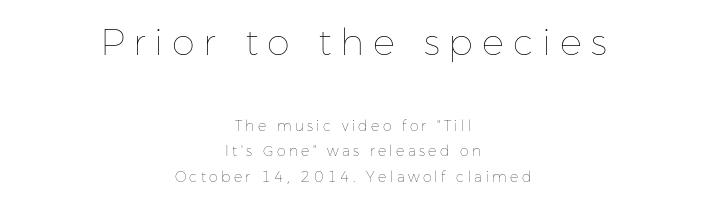
Tracking here is generous; glyphs stand well apart from one another. Nothing heavy about these letters — not bold at all. Glance below the letters and you will spot only blank space. A typesetter would call this proportional, since set widths differ per character. The text block is weighted toward neither margin, spreading evenly from the middle. Scale decreases going downward across the two blocks.
